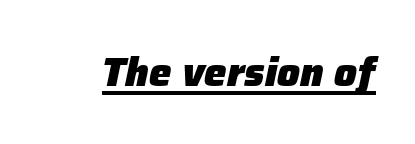
{"italic": "yes", "lean": "right", "slant_degrees": 12, "bold": "yes", "weight": "heavy", "width": "normal", "stroke_contrast": "low", "x_height": "medium", "monospaced": "no", "underline": "yes", "letter_spacing": "normal", "letter_spacing_em": 0.0, "glyph_px": 40}
